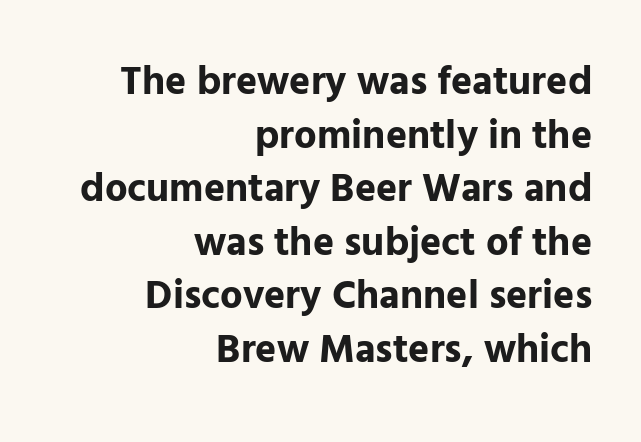
The image shows 40 px bold sans-serif type, upright; set right-aligned, normal line spacing (1.34x), normal letter spacing, not underlined; low stroke contrast and a medium x-height.
